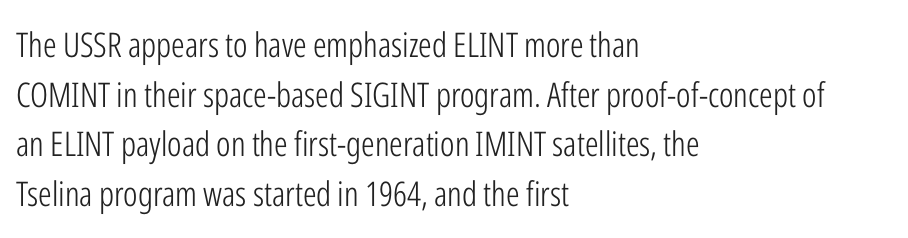
{"serif": "no", "italic": "no", "bold": "no", "weight": "light", "width": "condensed", "stroke_contrast": "low", "x_height": "medium", "monospaced": "no", "underline": "no", "align": "left", "line_spacing": "normal", "line_spacing_ratio": 1.46, "letter_spacing": "normal", "letter_spacing_em": 0.0, "glyph_px": 34}
